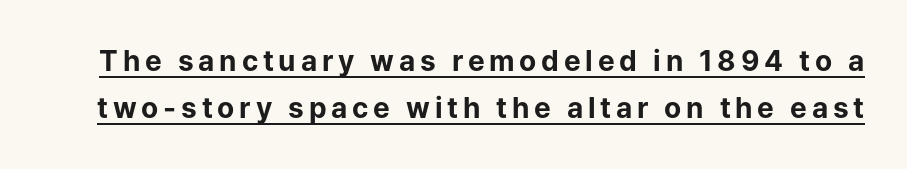
{"serif": "no", "italic": "no", "bold": "yes", "weight": "bold", "width": "normal", "stroke_contrast": "low", "x_height": "medium", "monospaced": "no", "underline": "yes", "line_spacing": "normal", "line_spacing_ratio": 1.69, "glyph_px": 28}
